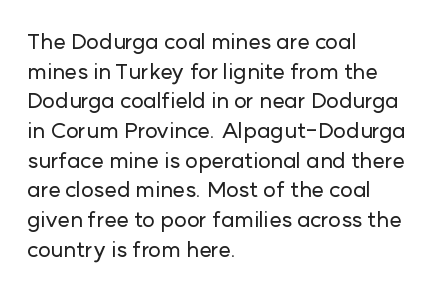
Q: Is the text italic (slanted)? A: No, it is upright.
Q: Is the text underlined? A: No.
Q: How is the paragraph aligned? A: Left-aligned.
Q: Is the spacing between letters normal or unusually wide? A: Normal.
Q: Is the spacing between lines tight, normal or loose? A: Normal.
